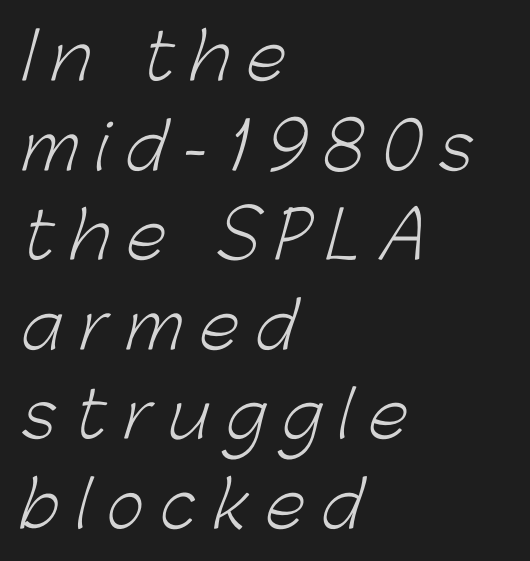
The image shows 64 px light sans-serif type; set left-aligned, normal line spacing (1.4x), unusually wide letter spacing (+0.27 em), not underlined; low stroke contrast and a medium x-height.
